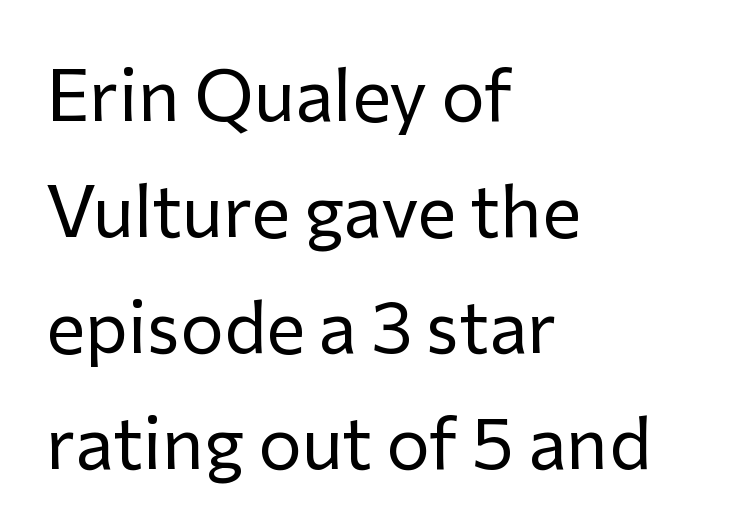
A student would call this left alignment; a typographer would say flush left, rag right. No letter is thick-stroked: the sample isn't bold. Is there much room between lines? A standard amount, neither cramped nor airy. The letters advance in unequal steps, a hallmark of proportional type.
